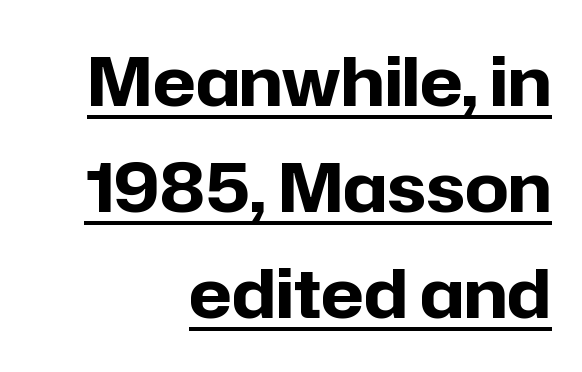
The image shows 68 px bold sans-serif type, upright; set right-aligned, normal line spacing (1.56x), normal letter spacing, underlined; low stroke contrast and a medium x-height.
